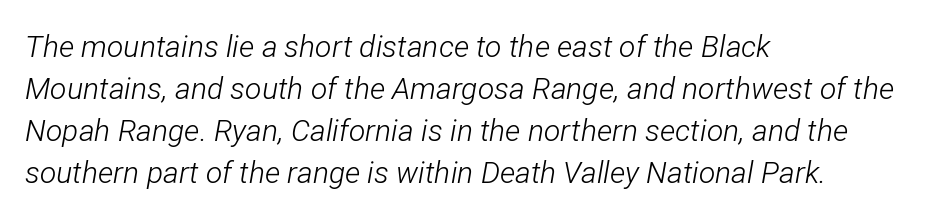
{"italic": "yes", "lean": "right", "slant_degrees": 12, "bold": "no", "weight": "light", "width": "condensed", "stroke_contrast": "low", "x_height": "medium", "monospaced": "no", "underline": "no", "align": "left", "line_spacing": "normal", "line_spacing_ratio": 1.4, "letter_spacing": "normal", "letter_spacing_em": 0.0, "glyph_px": 30}
